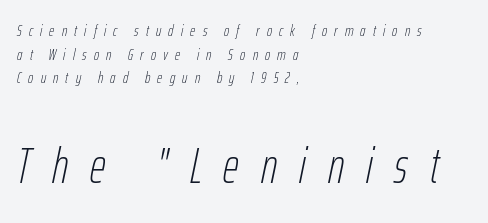
{"italic": "yes", "lean": "right", "slant_degrees": 12, "bold": "no", "weight": "thin", "width": "condensed", "stroke_contrast": "low", "x_height": "medium", "monospaced": "no", "underline": "no", "align": "left", "line_spacing": "normal", "line_spacing_ratio": 1.48, "letter_spacing": "wide", "letter_spacing_em": 0.45, "larger_block": "second", "size_ratio": 3.06, "glyph_px": 49}
